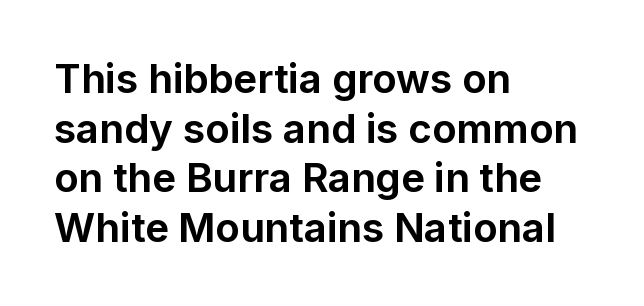
The image shows 40 px bold sans-serif type, upright; set left-aligned, line spacing 1.24x, normal letter spacing, not underlined; low stroke contrast and a medium x-height.
